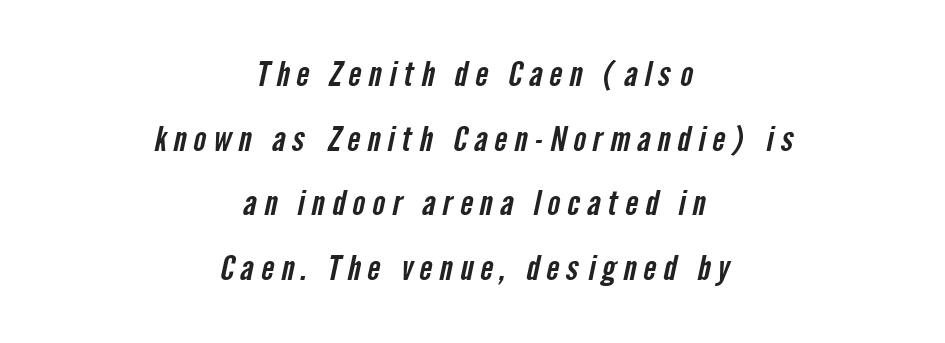
Q: Is the typeface a serif or a sans-serif typeface? A: Sans-serif.
Q: Is the text underlined? A: No.
Q: How is the paragraph aligned? A: Centered.
Q: Is the spacing between letters normal or unusually wide? A: Unusually wide.
Q: Is the spacing between lines tight, normal or loose? A: Loose.
Q: Width (condensed, normal, or wide)? A: Condensed.
Q: Stroke contrast? A: Low.
Q: x-height? A: Medium.
Q: Monospaced? A: No.
